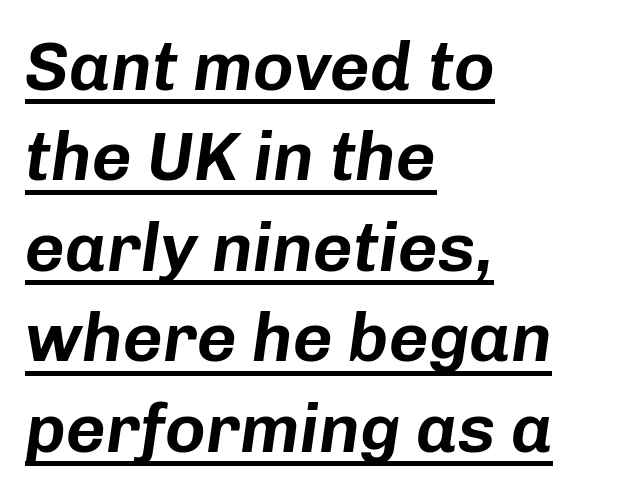
The image shows 69 px text type, italic (leaning right); set left-aligned, normal line spacing (1.31x), normal letter spacing, underlined; low stroke contrast and a medium x-height.
